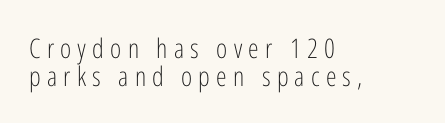
Q: Is the text bold? A: No.
Q: Is the text italic (slanted)? A: No, it is upright.
Q: Is the text underlined? A: No.
Q: How is the paragraph aligned? A: Left-aligned.
Q: Is the spacing between letters normal or unusually wide? A: Unusually wide.
Q: Is the spacing between lines tight, normal or loose? A: Tight.
